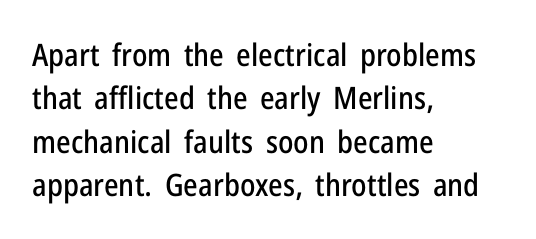
Q: Is the text italic (slanted)? A: No, it is upright.
Q: Is the typeface a serif or a sans-serif typeface? A: Sans-serif.
Q: Is the text underlined? A: No.
Q: How is the paragraph aligned? A: Left-aligned.
Q: Is the spacing between letters normal or unusually wide? A: Normal.
Q: Is the spacing between lines tight, normal or loose? A: Normal.
Q: Width (condensed, normal, or wide)? A: Condensed.
Q: Stroke contrast? A: Low.
Q: x-height? A: Medium.
Q: Monospaced? A: No.
